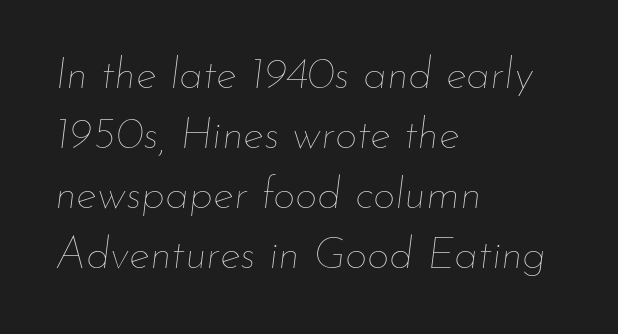
The image shows 44 px thin type, italic (leaning right); set left-aligned, normal line spacing (1.36x), normal letter spacing, not underlined; low stroke contrast and a small x-height.
